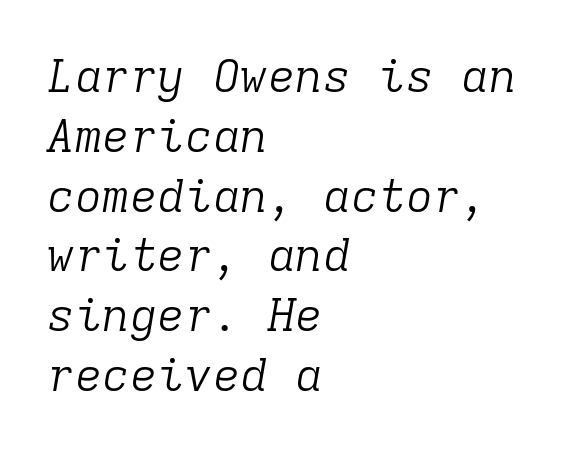
Observe the serifs anchoring each vertical stroke in this sample. Rule under the text: the space is simply empty. Think of a typewriter: that constant character pitch is what you see here. The font's italic variant was chosen for this text. In terms of leading, this rendering sits right in the middle.
